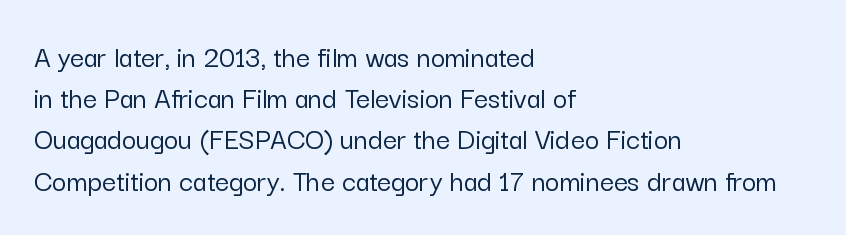
The image shows 31 px sans-serif type, upright; set left-aligned, normal line spacing (1.33x), normal letter spacing, not underlined; low stroke contrast and a medium x-height.
